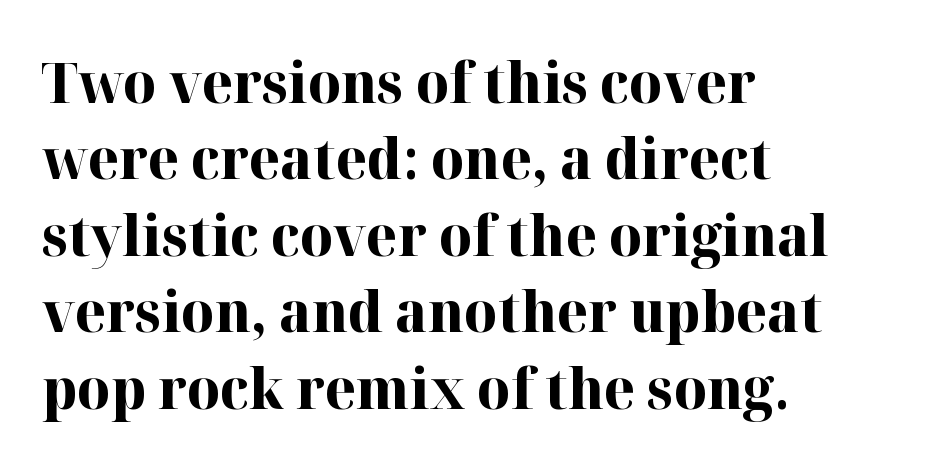
The face used here has the dense, thick strokes of a bold. Words float on clear page, feet unadorned. The rendering uses natural spacing where letterforms have individual widths. Baseline-to-baseline distance is the conventional proportion of letter height.
